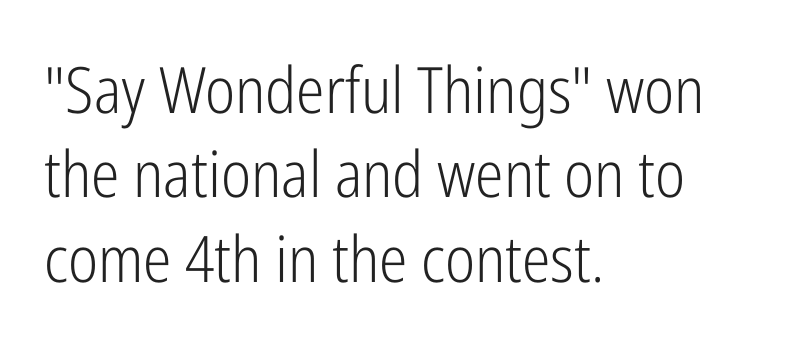
{"serif": "no", "italic": "no", "bold": "no", "weight": "light", "width": "condensed", "stroke_contrast": "low", "x_height": "medium", "monospaced": "no", "underline": "no", "align": "left", "line_spacing": "normal", "line_spacing_ratio": 1.32, "letter_spacing": "normal", "letter_spacing_em": 0.0, "glyph_px": 64}
